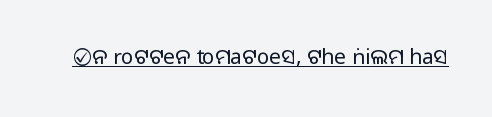
The image shows 21 px text type, upright; set normal letter spacing, underlined.
